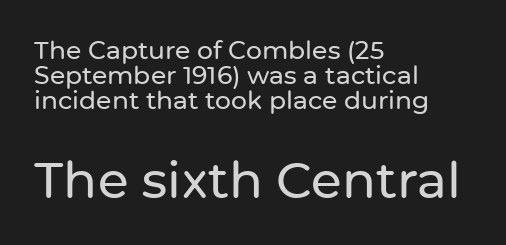
If you drew a line through each stem, it would be perfectly vertical. The lower block of text is set noticeably larger than the block above it. The gaps between neighbouring characters are ordinary and unremarkable. Varying glyph widths throughout — classic text-font behaviour.
